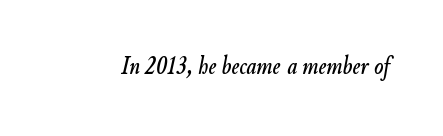
Glance below the letters and you will spot only blank space. Spacing between characters is what you'd get straight out of the box. Would a proofreader flag this as italicized? Yes.
